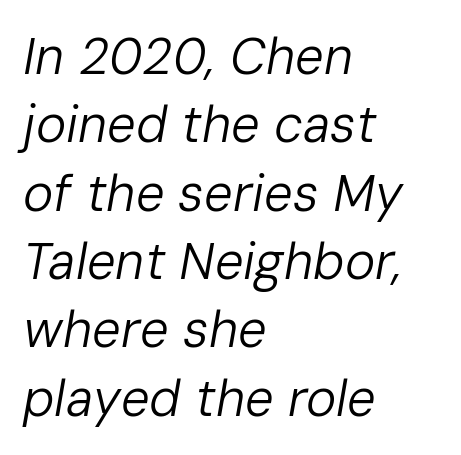
The paragraph has a hard left edge and a soft right edge. The cut favours lightness, reaching ordinary text weight at its darkest. Glance below the letters and you will spot only blank space. Emphasis-style slanted type is in use. The line texture is even and compact thanks to regular tracking.
